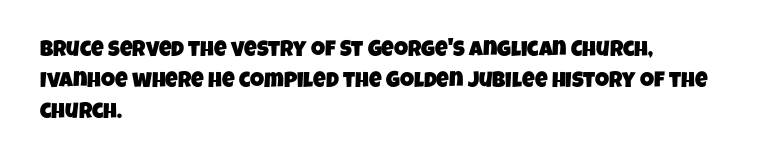
Check the space under the baseline: it is left empty. The rag falls on the right side of this text block. The passage shown has conventional tracking throughout. Each new line begins a customary step beneath the previous one.
